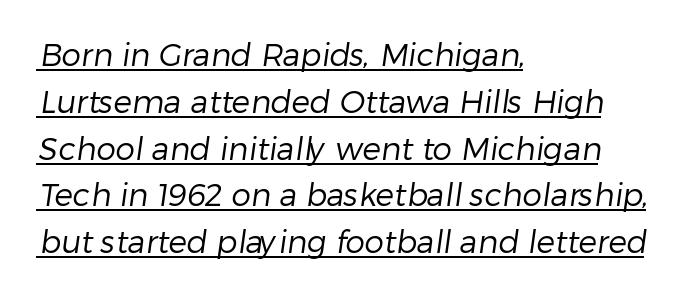
The line texture is even and compact thanks to regular tracking. Proportional: the letters do not fall into vertical columns. This rendering employs a face without finishing strokes, i.e., a sans-serif. Is this a heavy cut? Hardly; it is regular or lighter. Horizontal bands of white between lines are of average thickness. Notice how a bar underscores the lettering throughout.
